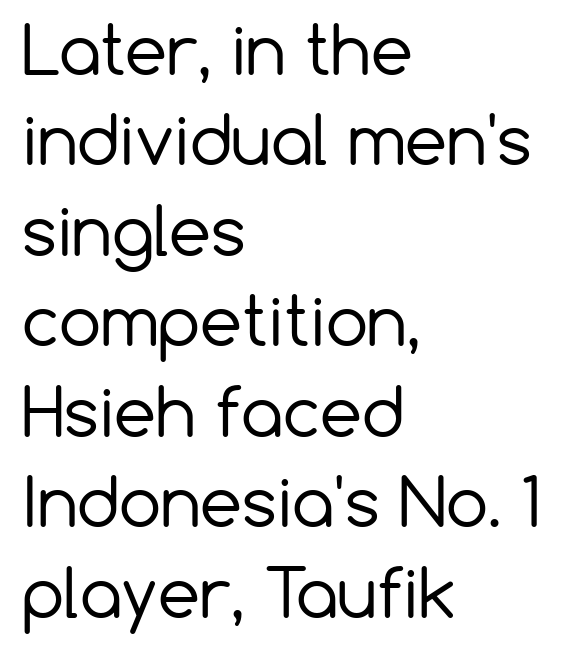
Q: Is the text bold? A: No.
Q: Is the text italic (slanted)? A: No, it is upright.
Q: Is the typeface a serif or a sans-serif typeface? A: Sans-serif.
Q: Is the text underlined? A: No.
Q: How is the paragraph aligned? A: Left-aligned.
Q: Is the spacing between letters normal or unusually wide? A: Normal.
Q: Is the spacing between lines tight, normal or loose? A: Normal.
Q: Width (condensed, normal, or wide)? A: Normal.
Q: Stroke contrast? A: Low.
Q: x-height? A: Medium.
Q: Monospaced? A: No.
